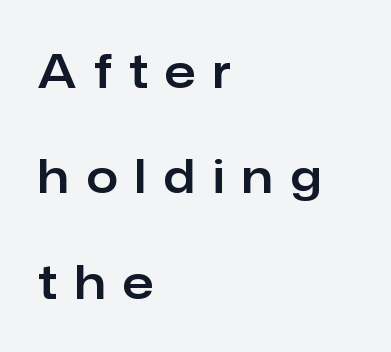
The image shows 45 px sans-serif type, upright; set left-aligned, loose line spacing (2.34x), unusually wide letter spacing (+0.4 em), not underlined; low stroke contrast and a medium x-height.
